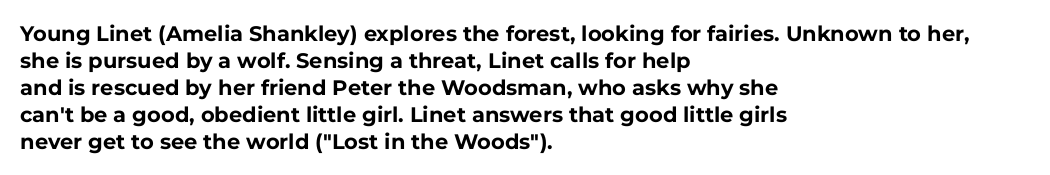
{"italic": "no", "bold": "yes", "underline": "no", "align": "left", "line_spacing": "normal", "line_spacing_ratio": 1.28, "letter_spacing": "normal", "letter_spacing_em": 0.0, "glyph_px": 21}
